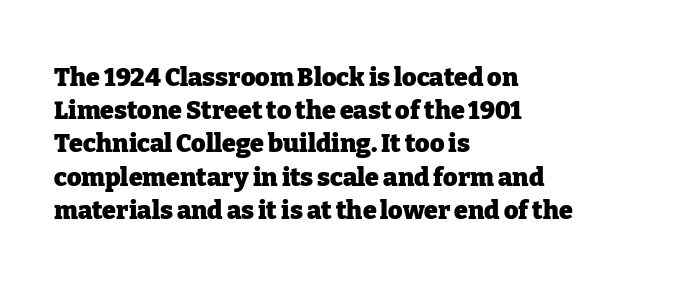
The image shows 25 px bold type, upright; set left-aligned, normal line spacing (1.33x), normal letter spacing, not underlined.
